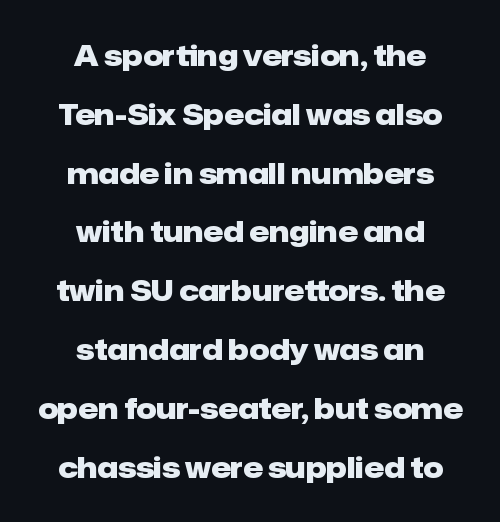
{"serif": "no", "italic": "no", "bold": "yes", "weight": "heavy", "width": "normal", "stroke_contrast": "low", "x_height": "medium", "monospaced": "no", "underline": "no", "align": "center", "line_spacing": "loose", "line_spacing_ratio": 2.1, "letter_spacing": "normal", "letter_spacing_em": 0.0, "glyph_px": 28}
